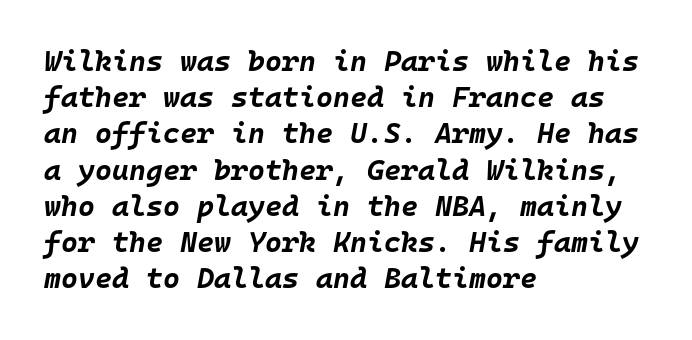
Q: Is the text bold? A: Yes.
Q: Is the text italic (slanted)? A: Yes, it leans right by about 10 degrees.
Q: Is the text underlined? A: No.
Q: How is the paragraph aligned? A: Left-aligned.
Q: Is the spacing between letters normal or unusually wide? A: Normal.
Q: Is the spacing between lines tight, normal or loose? A: Normal.
Q: Width (condensed, normal, or wide)? A: Normal.
Q: Stroke contrast? A: Low.
Q: x-height? A: Large.
Q: Monospaced? A: Yes.
